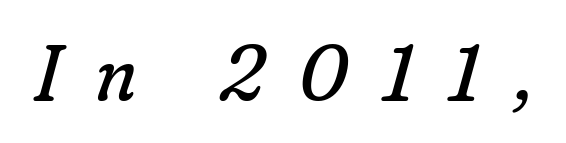
{"serif": "yes", "italic": "yes", "lean": "right", "slant_degrees": 16, "bold": "no", "weight": "regular", "width": "normal", "stroke_contrast": "low", "x_height": "small", "monospaced": "no", "underline": "no", "letter_spacing": "wide", "letter_spacing_em": 0.44, "glyph_px": 78}
